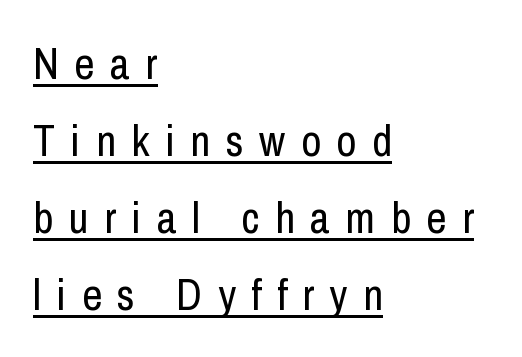
The image shows 44 px regular-weight, condensed sans-serif type, upright; set left-aligned, line spacing 1.75x, unusually wide letter spacing (+0.35 em), underlined; low stroke contrast and a medium x-height.
